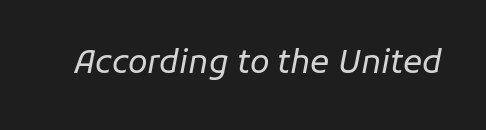
The image shows 32 px regular-weight type, italic (leaning right); set normal letter spacing, not underlined; low stroke contrast and a medium x-height.
